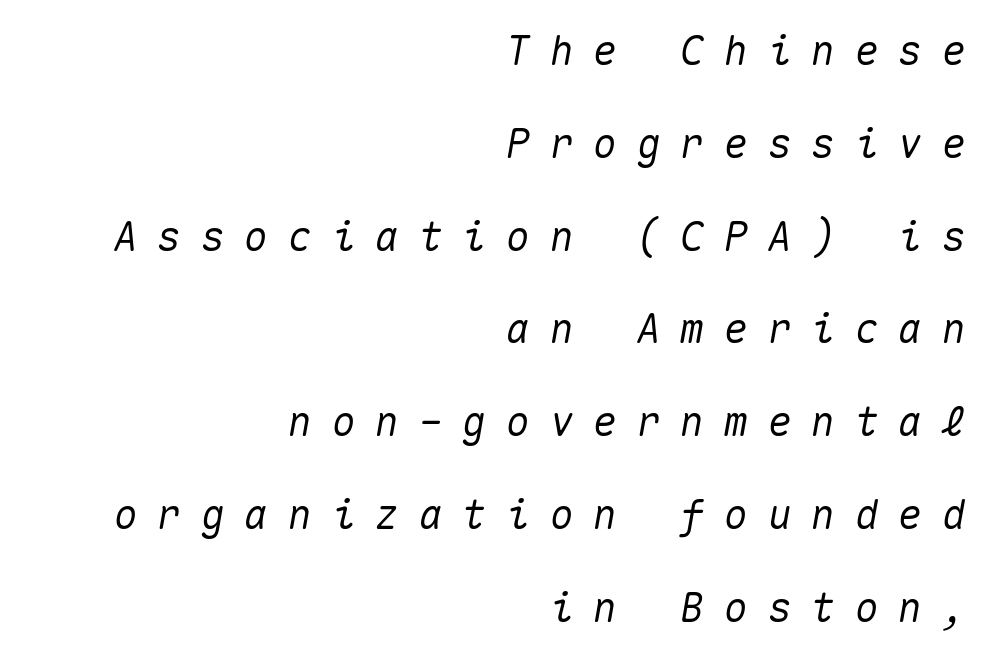
The image shows 40 px text type, italic (leaning right), monospaced; set right-aligned, loose line spacing (2.32x), unusually wide letter spacing (+0.49 em), not underlined; medium stroke contrast and a medium x-height.
